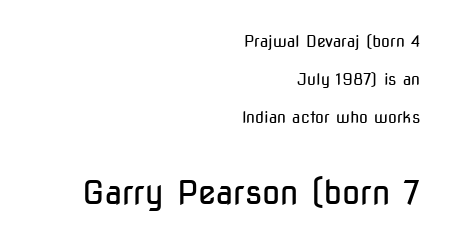
{"serif": "no", "italic": "no", "bold": "no", "weight": "regular", "width": "condensed", "stroke_contrast": "low", "x_height": "medium", "monospaced": "no", "underline": "no", "align": "right", "line_spacing": "loose", "line_spacing_ratio": 2.38, "letter_spacing": "normal", "letter_spacing_em": 0.0, "larger_block": "second", "size_ratio": 2.06, "glyph_px": 33}
